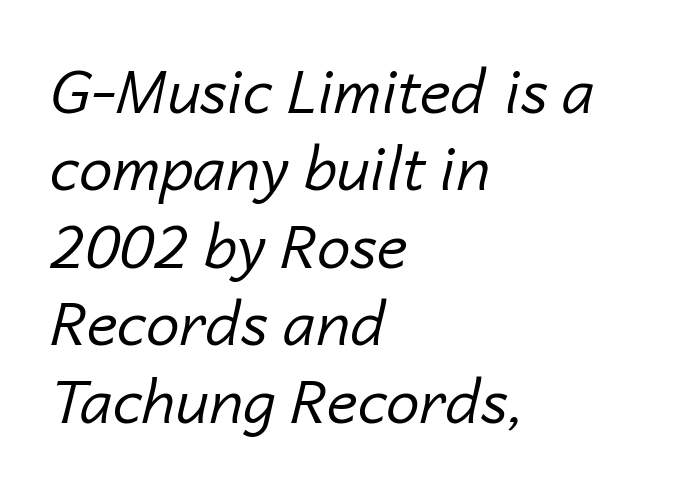
This sample is left-justified, so line endings fall wherever the words run out. This block has exactly the height ordinary leading produces. The letters are slanted; this is an italic face. You could not count columns in this text — the font is proportionally spaced. These glyphs show unthickened strokes, regular width or finer.
